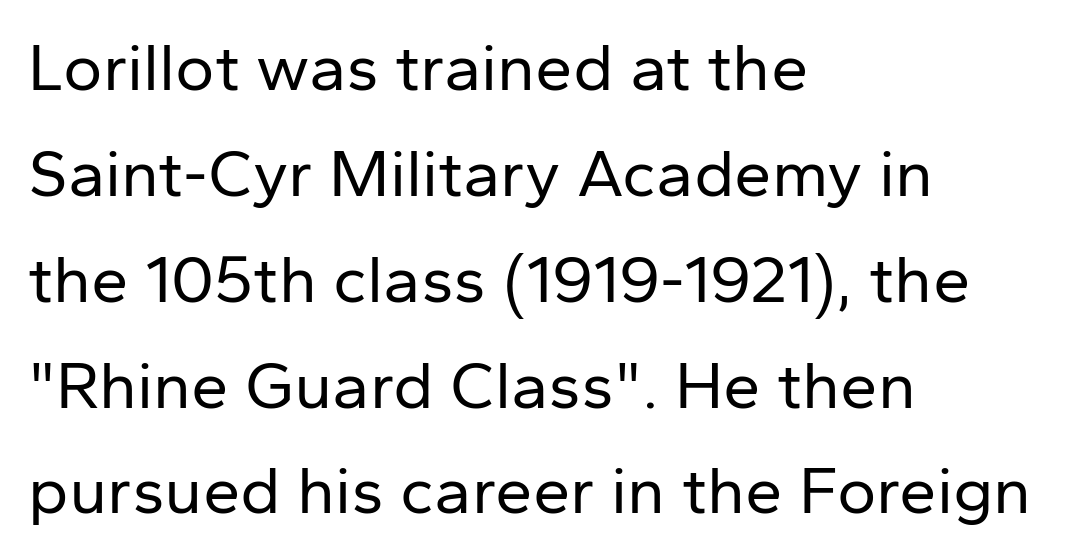
The image shows 67 px regular-weight sans-serif type, upright; set left-aligned, normal line spacing (1.58x), normal letter spacing, not underlined; low stroke contrast and a medium x-height.
